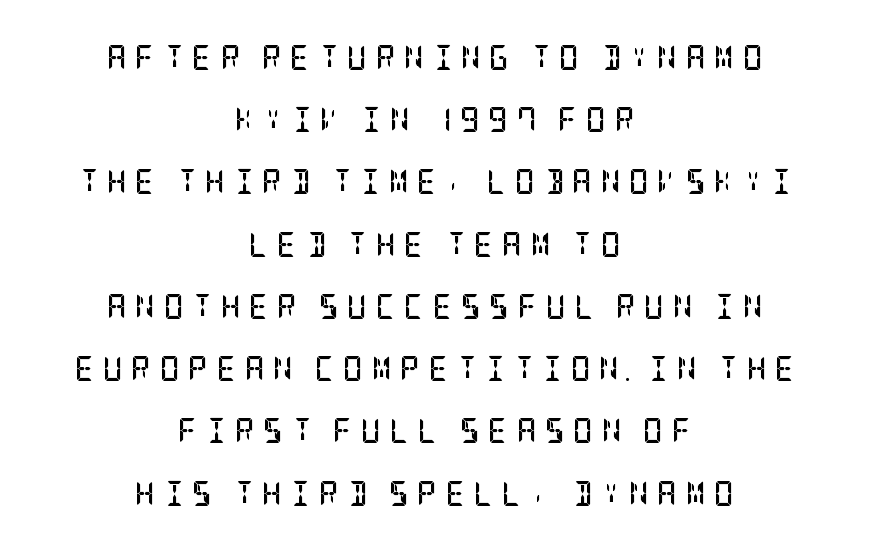
Q: Is the text bold? A: Yes.
Q: Is the text italic (slanted)? A: No, it is upright.
Q: Is the text underlined? A: No.
Q: How is the paragraph aligned? A: Centered.
Q: Is the spacing between letters normal or unusually wide? A: Unusually wide.
Q: Is the spacing between lines tight, normal or loose? A: Loose.
